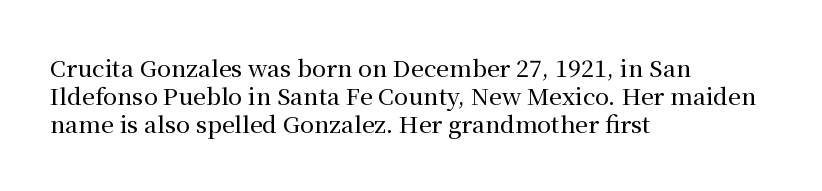
The image shows 23 px text type, upright; set left-aligned, line spacing 1.22x, normal letter spacing, not underlined.
